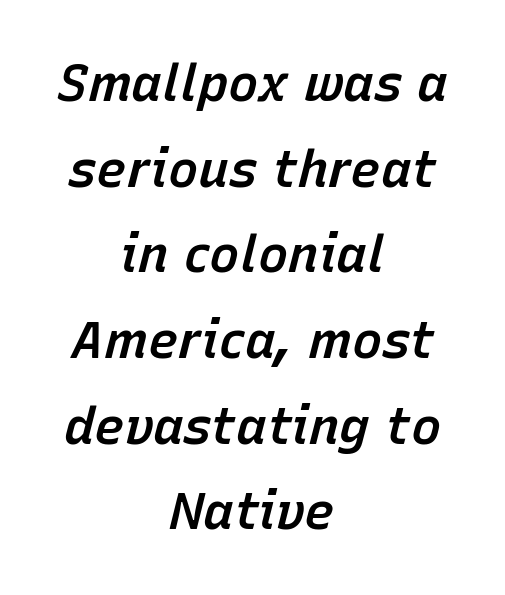
Q: Is the text bold? A: Semi-bold.
Q: Is the text italic (slanted)? A: Yes, it leans right by about 15 degrees.
Q: Is the text underlined? A: No.
Q: How is the paragraph aligned? A: Centered.
Q: Is the spacing between letters normal or unusually wide? A: Normal.
Q: Is the spacing between lines tight, normal or loose? A: Normal.
Q: Width (condensed, normal, or wide)? A: Normal.
Q: Stroke contrast? A: Low.
Q: x-height? A: Medium.
Q: Monospaced? A: No.
